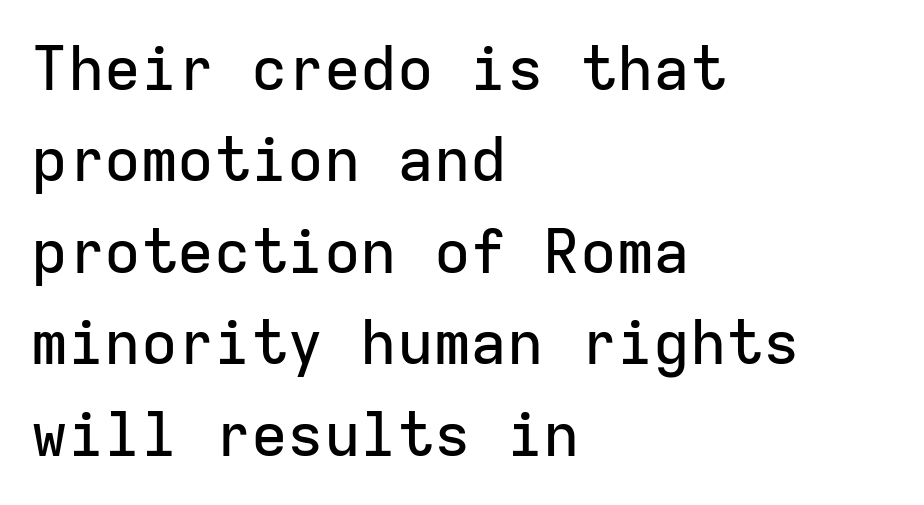
{"serif": "no", "italic": "no", "width": "normal", "stroke_contrast": "low", "x_height": "medium", "monospaced": "yes", "underline": "no", "align": "left", "line_spacing": "normal", "line_spacing_ratio": 1.5, "letter_spacing": "normal", "letter_spacing_em": 0.0, "glyph_px": 61}
